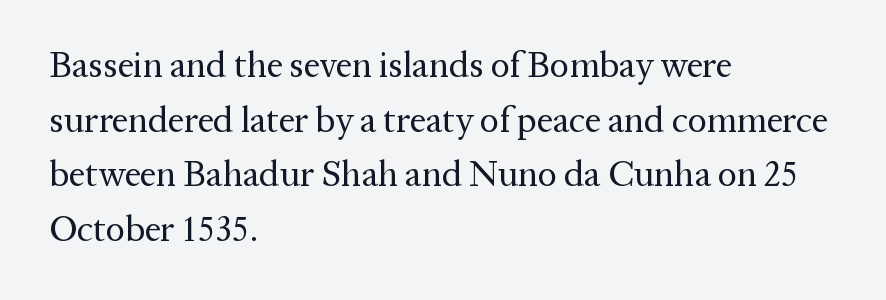
Q: Is the text bold? A: No.
Q: Is the text italic (slanted)? A: No, it is upright.
Q: Is the typeface a serif or a sans-serif typeface? A: Serif.
Q: Is the text underlined? A: No.
Q: How is the paragraph aligned? A: Left-aligned.
Q: Is the spacing between letters normal or unusually wide? A: Normal.
Q: Is the spacing between lines tight, normal or loose? A: Normal.
Q: Width (condensed, normal, or wide)? A: Normal.
Q: Stroke contrast? A: Medium.
Q: x-height? A: Medium.
Q: Monospaced? A: No.
